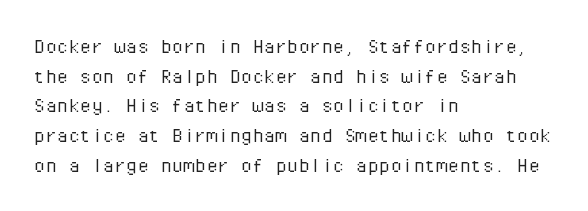
{"italic": "no", "bold": "no", "underline": "no", "align": "left", "line_spacing": "normal", "line_spacing_ratio": 1.29, "letter_spacing": "normal", "letter_spacing_em": 0.0, "glyph_px": 23}
